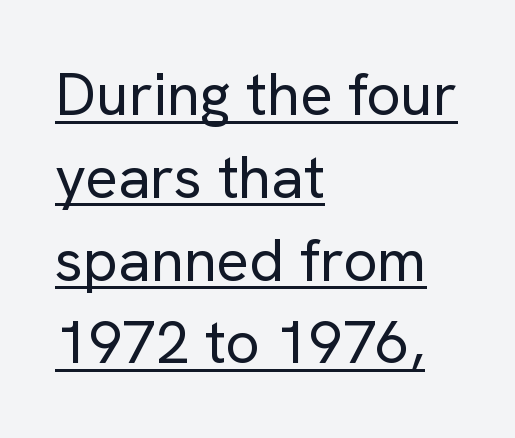
{"serif": "no", "italic": "no", "bold": "no", "weight": "regular", "width": "normal", "stroke_contrast": "low", "x_height": "medium", "monospaced": "no", "underline": "yes", "align": "left", "line_spacing": "normal", "line_spacing_ratio": 1.38, "letter_spacing": "normal", "letter_spacing_em": 0.0, "glyph_px": 60}
